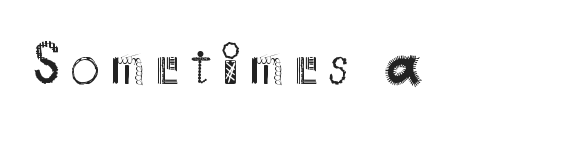
Q: Is the text bold? A: No.
Q: Is the text italic (slanted)? A: No, it is upright.
Q: Is the typeface a serif or a sans-serif typeface? A: Sans-serif.
Q: Is the text underlined? A: No.
Q: Width (condensed, normal, or wide)? A: Normal.
Q: Stroke contrast? A: Medium.
Q: x-height? A: Small.
Q: Monospaced? A: No.
